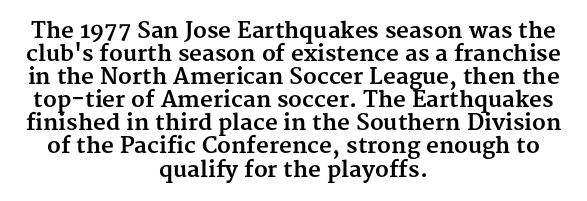
{"italic": "no", "bold": "yes", "underline": "no", "align": "center", "line_spacing": "tight", "line_spacing_ratio": 1.05, "letter_spacing": "normal", "letter_spacing_em": 0.0, "glyph_px": 22}
